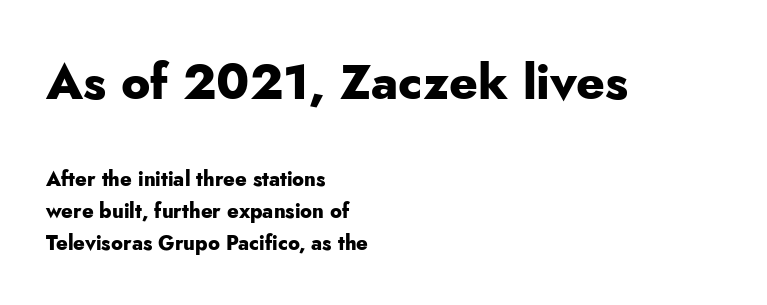
The image shows 49 px heavy sans-serif type, upright; set left-aligned, normal line spacing (1.61x), normal letter spacing, not underlined; the first (top) block is 2.45x larger; low stroke contrast and a small x-height.
